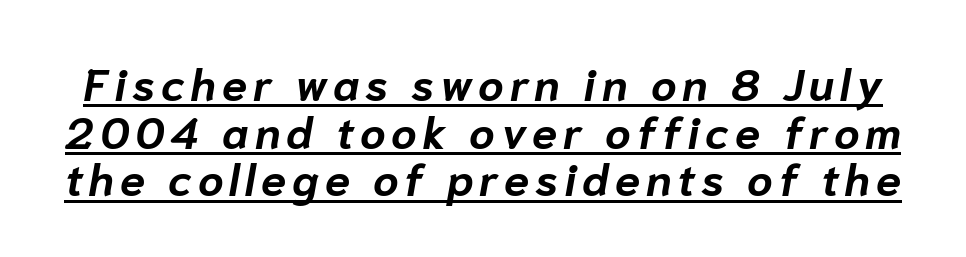
Rows of type sit shoulder to shoulder in the vertical direction. The letters are bold, with thick, heavy strokes. Think of a printed novel: that variable character pitch is what you see here. The typesetter has applied underlining to the passage shown. Every character sits at an angle, as italics do.
